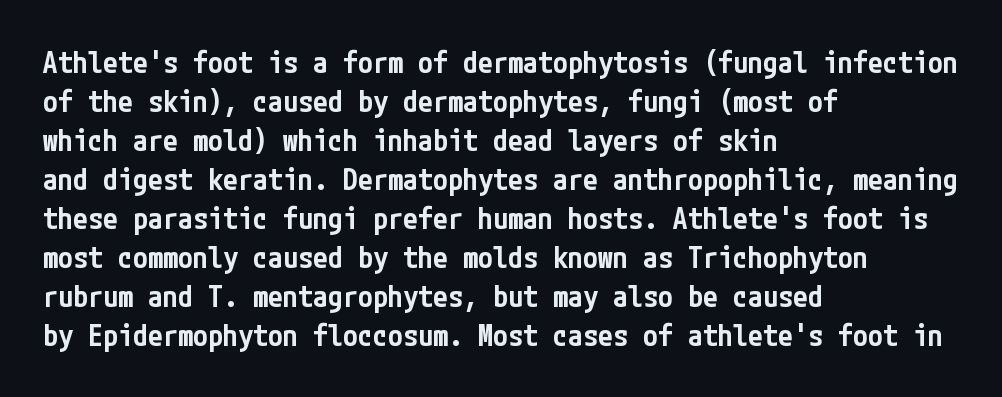
The image shows 30 px semibold, condensed sans-serif type, upright; set left-aligned, normal line spacing (1.3x), normal letter spacing, not underlined; low stroke contrast and a medium x-height.
